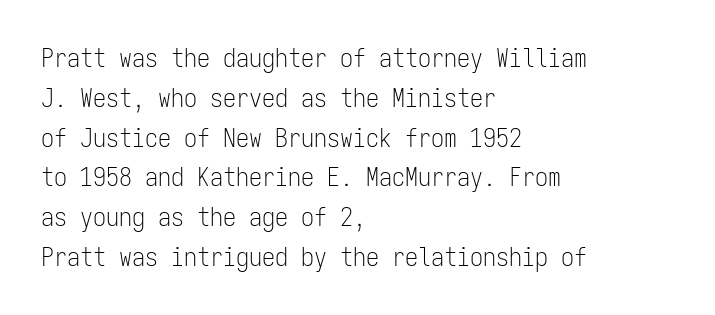
{"italic": "no", "bold": "no", "underline": "no", "align": "left", "line_spacing": "normal", "line_spacing_ratio": 1.53, "letter_spacing": "normal", "letter_spacing_em": 0.0, "glyph_px": 26}
